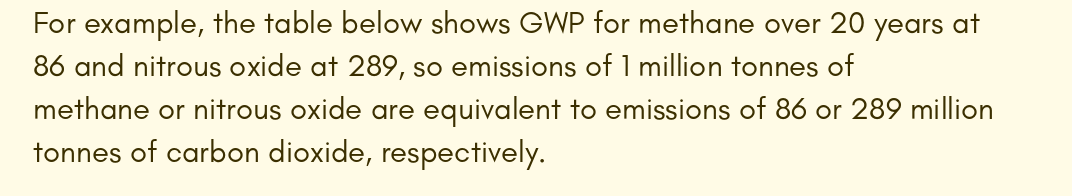
The image shows 31 px regular-weight sans-serif type, upright; set left-aligned, normal line spacing (1.39x), normal letter spacing, not underlined; low stroke contrast and a small x-height.
